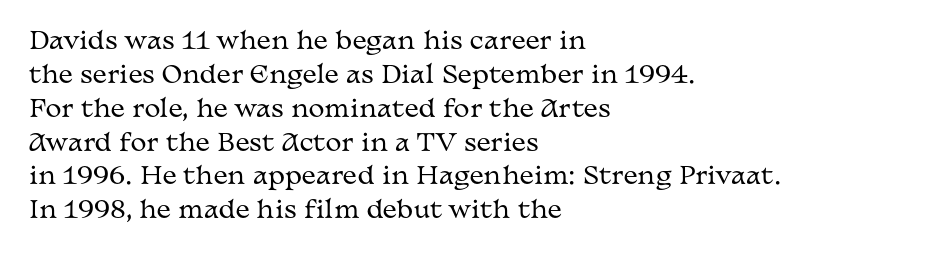
The image shows 24 px text type, upright; set left-aligned, normal line spacing (1.41x), normal letter spacing, not underlined.
